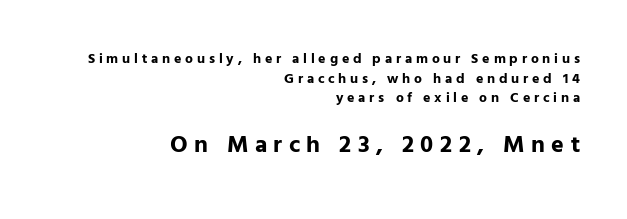
The image shows 24 px bold type, upright; set right-aligned, normal line spacing (1.41x), unusually wide letter spacing (+0.27 em), not underlined; the second (bottom) block is 1.71x larger.
